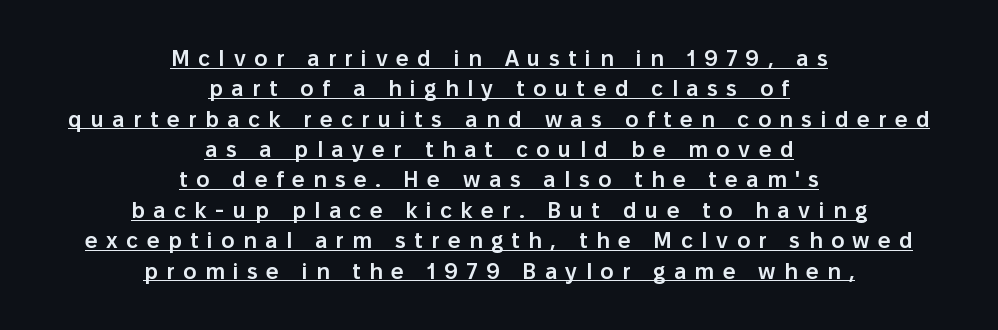
The image shows 22 px text type, upright; set centered, normal line spacing (1.38x), unusually wide letter spacing (+0.39 em), underlined.
